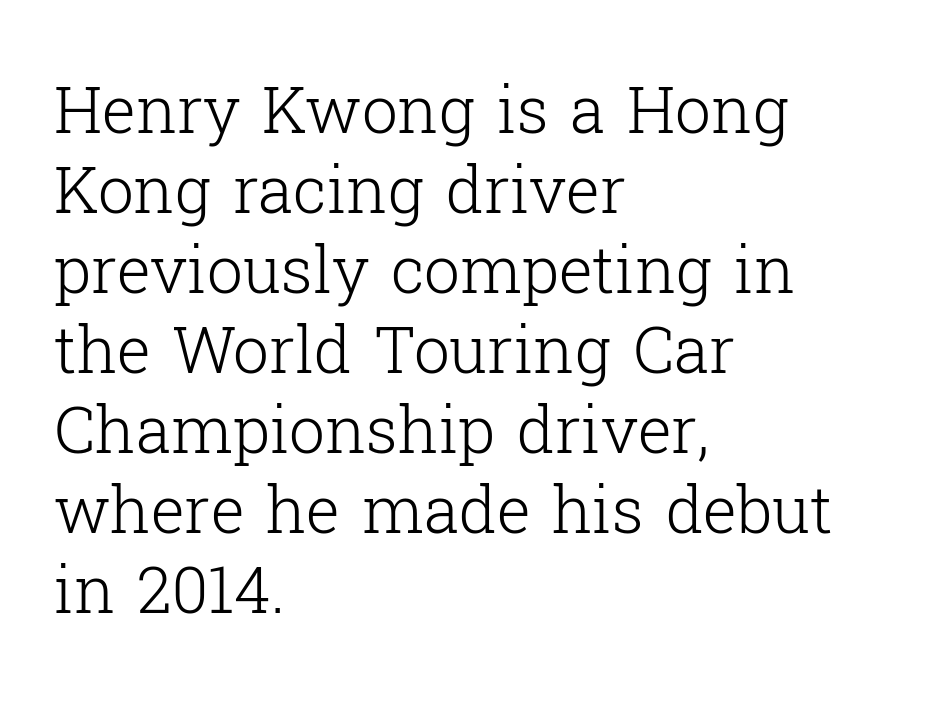
Q: Is the text bold? A: No.
Q: Is the text italic (slanted)? A: No, it is upright.
Q: Is the typeface a serif or a sans-serif typeface? A: Serif.
Q: Is the text underlined? A: No.
Q: How is the paragraph aligned? A: Left-aligned.
Q: Is the spacing between letters normal or unusually wide? A: Normal.
Q: Is the spacing between lines tight, normal or loose? A: Normal.
Q: Width (condensed, normal, or wide)? A: Normal.
Q: Stroke contrast? A: Low.
Q: x-height? A: Medium.
Q: Monospaced? A: No.
